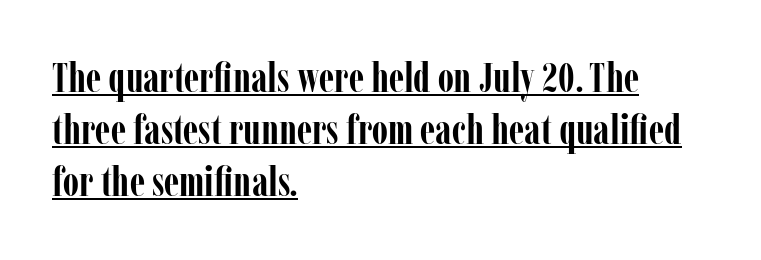
{"serif": "yes", "italic": "no", "bold": "yes", "weight": "semibold", "width": "condensed", "stroke_contrast": "low", "x_height": "medium", "monospaced": "no", "underline": "yes", "align": "left", "line_spacing_ratio": 1.24, "letter_spacing": "normal", "letter_spacing_em": 0.0, "glyph_px": 42}
